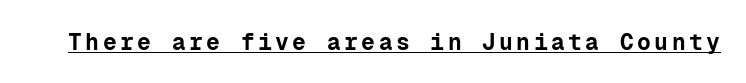
Q: Is the text bold? A: Yes.
Q: Is the text italic (slanted)? A: No, it is upright.
Q: Is the text underlined? A: Yes.
